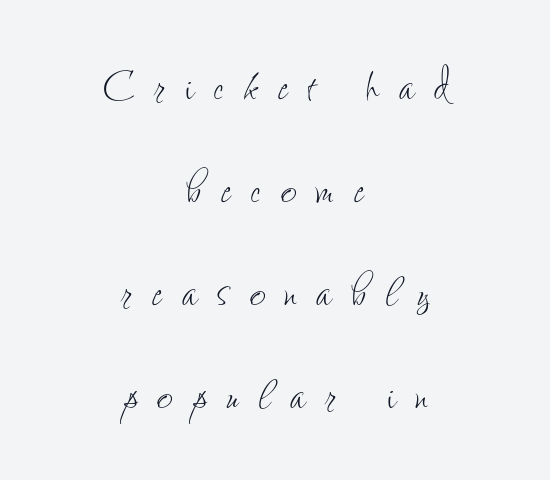
The image shows 56 px thin, condensed type; set centered, line spacing 1.84x, unusually wide letter spacing (+0.35 em), not underlined; low stroke contrast and a small x-height.
